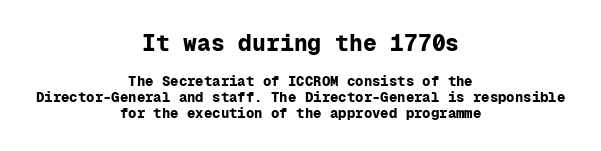
Students, this is bold: see how much ink each stroke carries. Posture: straight, roman, zero tilt. Notice how the passage keeps no hard edge, just a central spine. Between these two stacked blocks, the higher one wins on size. Type without underlining.
